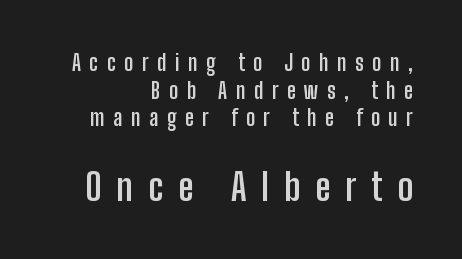
The letters in the lower block stand taller than those in the block above. The passage shown is typeset with a sans-serif family. As a designer I'd log this as weight 700, bold. Plain, unruled lines of type.
